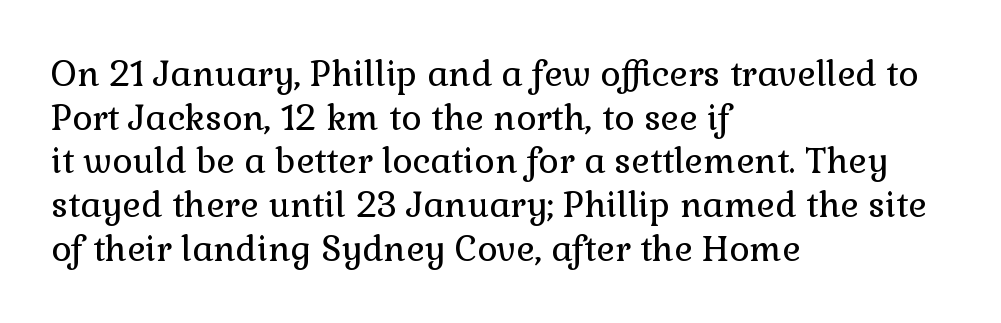
The image shows 35 px regular-weight serif type, upright; set left-aligned, normal line spacing (1.25x), normal letter spacing, not underlined; low stroke contrast and a medium x-height.
